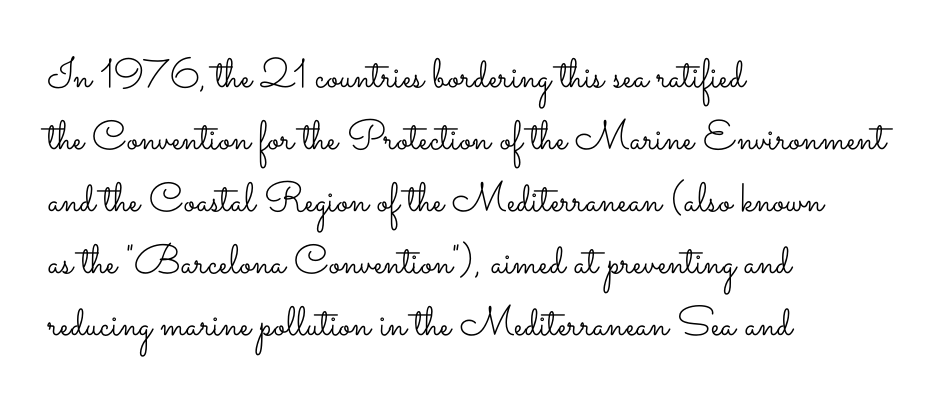
The block of text has a typical density, with ordinary space between rows. The foot of each line stays bare and open. Typeset ragged right — the left edge is the straight one. This sample has the flowing, uneven cadence of proportional lettering.
